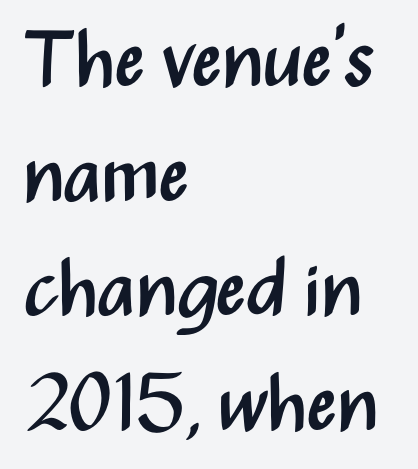
The image shows 78 px regular-weight, condensed sans-serif type, upright; set left-aligned, normal line spacing (1.47x), normal letter spacing, not underlined; medium stroke contrast and a medium x-height.
